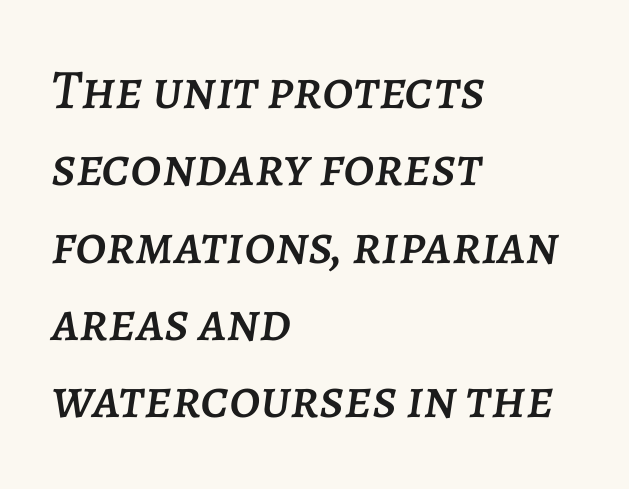
Each line starts at the same left margin while the right side varies. Compared with ordinary roman type, these characters are visibly tilted. The letterforms sit shoulder to shoulder at normal distance. Baseline-to-baseline distance is the conventional proportion of letter height. Is this a fixed-width face? No — the glyphs have proportional, varying widths. Only glyphs here, with clear space below each row.
